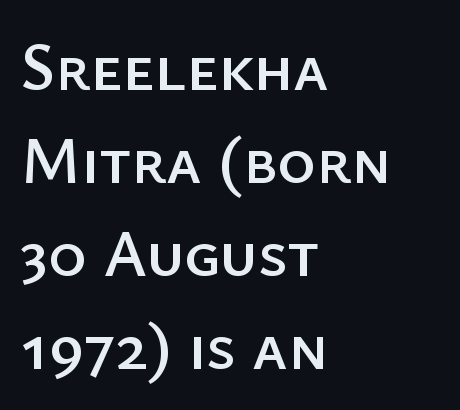
The image shows 66 px sans-serif type, upright; set left-aligned, normal line spacing (1.41x), normal letter spacing, not underlined; low stroke contrast and a medium x-height.
